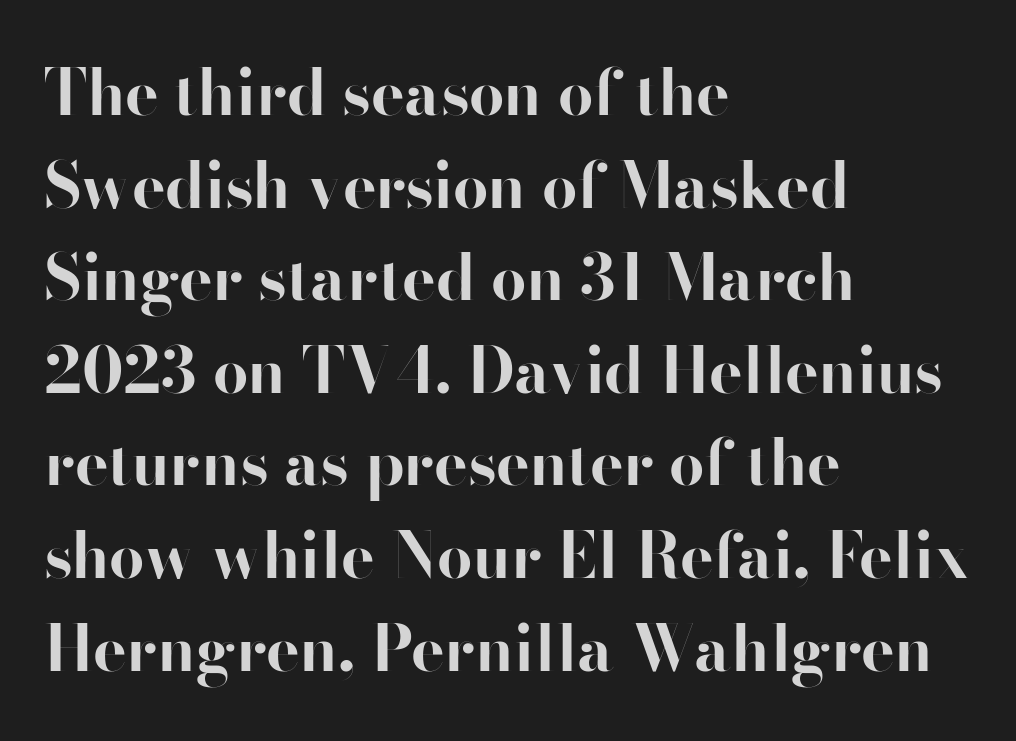
Is the block centered? No — it sits flush against the left margin. Serif or sans? Sans — the stroke terminals are bare. The rendering uses natural spacing where letterforms have individual widths. The vertical gap from one line to the next is medium. The horizontal fit of the characters is conventional and even.
